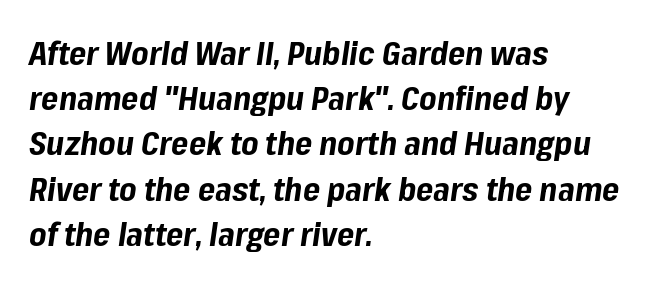
Varying glyph widths throughout — classic text-font behaviour. The rendering applies a slant to the glyphs. The face used here has the dense, thick strokes of a bold. Horizontal alignment here is leftward, the default for most running prose. Lines of text with bare space underneath.
